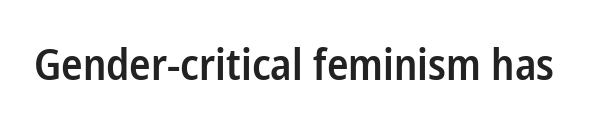
Q: Is the text bold? A: Semi-bold.
Q: Is the text italic (slanted)? A: No, it is upright.
Q: Is the typeface a serif or a sans-serif typeface? A: Sans-serif.
Q: Is the text underlined? A: No.
Q: Is the spacing between letters normal or unusually wide? A: Normal.
Q: Width (condensed, normal, or wide)? A: Condensed.
Q: Stroke contrast? A: Low.
Q: x-height? A: Medium.
Q: Monospaced? A: No.
